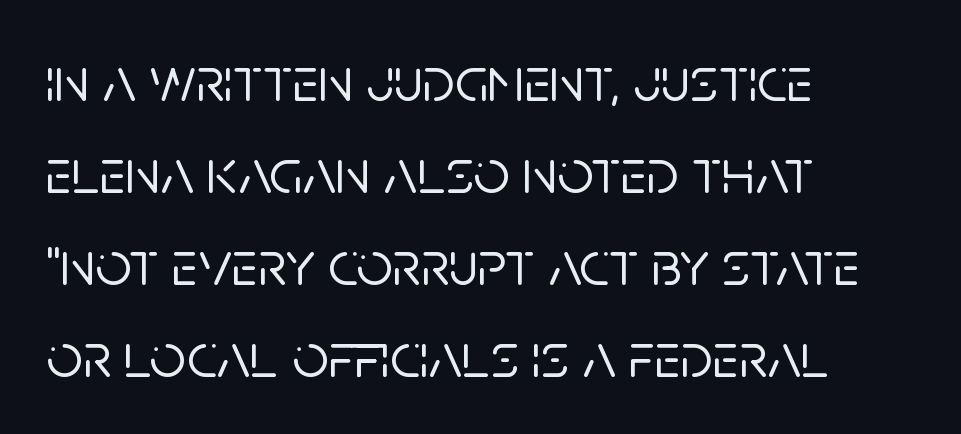
{"serif": "no", "italic": "no", "width": "normal", "stroke_contrast": "low", "x_height": "large", "monospaced": "no", "underline": "no", "align": "left", "line_spacing": "normal", "line_spacing_ratio": 1.44, "letter_spacing": "normal", "letter_spacing_em": 0.0, "glyph_px": 64}
